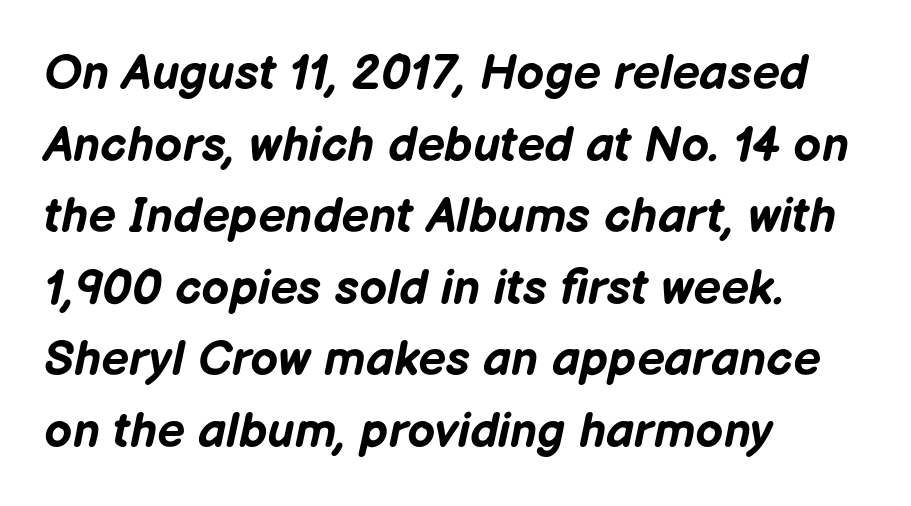
This block has exactly the height ordinary leading produces. Is the type slanted? Yes — the strokes lean at a clear angle. A bare baseline throughout the passage. Each line starts at the same left margin while the right side varies. Its strokes are broad and dark, the hallmark of bold type.
